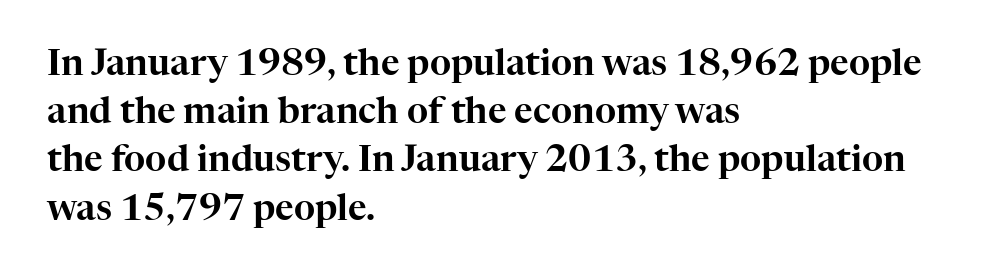
The image shows 36 px serif type, upright; set left-aligned, normal line spacing (1.34x), normal letter spacing, not underlined; high stroke contrast and a medium x-height.
